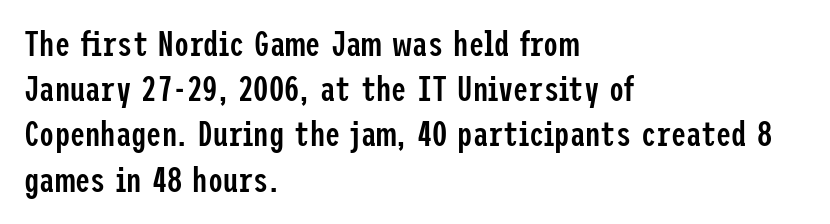
Q: Is the text bold? A: Semi-bold.
Q: Is the text italic (slanted)? A: No, it is upright.
Q: Is the typeface a serif or a sans-serif typeface? A: Sans-serif.
Q: Is the text underlined? A: No.
Q: How is the paragraph aligned? A: Left-aligned.
Q: Is the spacing between letters normal or unusually wide? A: Normal.
Q: Is the spacing between lines tight, normal or loose? A: Normal.
Q: Width (condensed, normal, or wide)? A: Condensed.
Q: Stroke contrast? A: Low.
Q: x-height? A: Medium.
